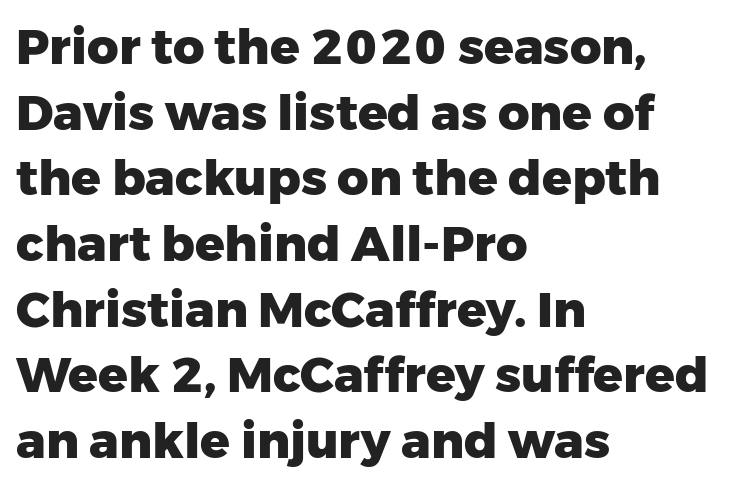
The image shows 49 px heavy sans-serif type, upright; set left-aligned, normal line spacing (1.34x), normal letter spacing, not underlined; low stroke contrast and a medium x-height.
